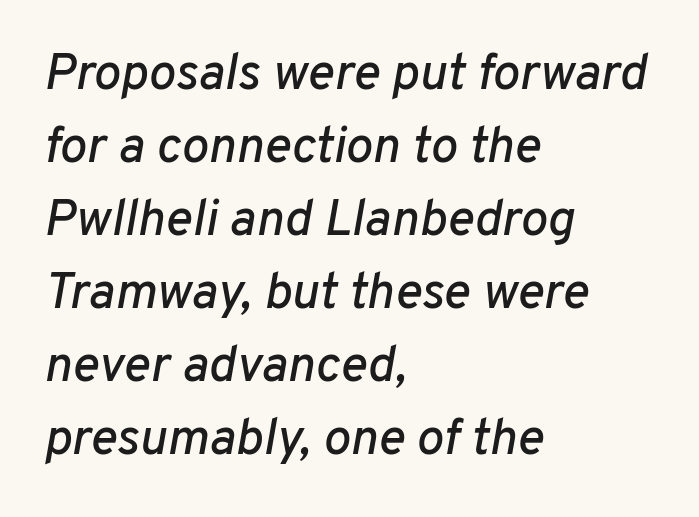
Q: Is the text italic (slanted)? A: Yes, it leans right by about 10 degrees.
Q: Is the text underlined? A: No.
Q: How is the paragraph aligned? A: Left-aligned.
Q: Is the spacing between letters normal or unusually wide? A: Normal.
Q: Is the spacing between lines tight, normal or loose? A: Normal.
Q: Width (condensed, normal, or wide)? A: Normal.
Q: Stroke contrast? A: Low.
Q: x-height? A: Medium.
Q: Monospaced? A: No.
